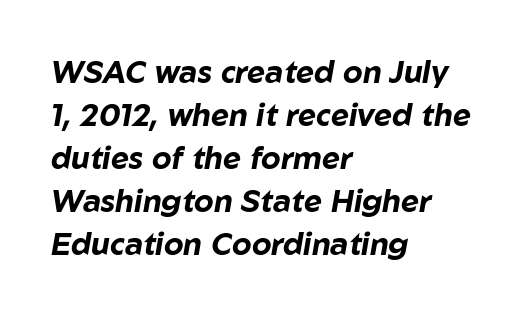
{"italic": "yes", "lean": "right", "slant_degrees": 10, "bold": "yes", "weight": "bold", "width": "normal", "stroke_contrast": "low", "x_height": "medium", "monospaced": "no", "underline": "no", "align": "left", "line_spacing": "normal", "line_spacing_ratio": 1.39, "letter_spacing": "normal", "letter_spacing_em": 0.0, "glyph_px": 31}
